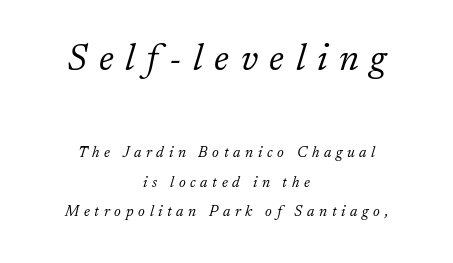
The image shows 37 px light serif type, italic (leaning right); set centered, loose line spacing (1.98x), unusually wide letter spacing (+0.31 em), not underlined; the first (top) block is 2.47x larger; low stroke contrast and a medium x-height.
